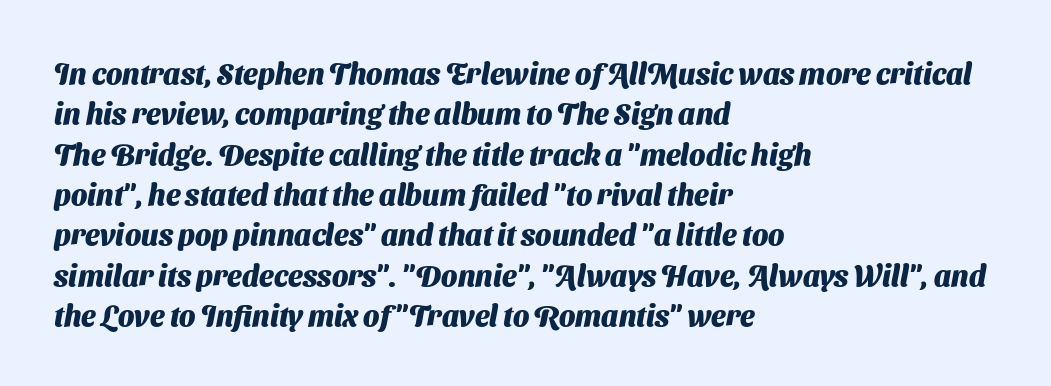
{"serif": "no", "bold": "yes", "weight": "heavy", "width": "normal", "stroke_contrast": "medium", "x_height": "medium", "monospaced": "no", "underline": "no", "align": "left", "line_spacing": "normal", "line_spacing_ratio": 1.39, "letter_spacing": "normal", "letter_spacing_em": 0.0, "glyph_px": 29}
